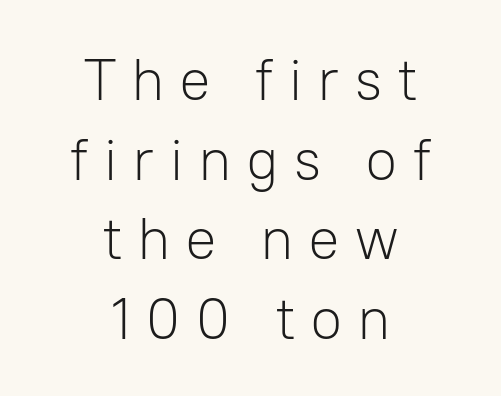
{"serif": "no", "italic": "no", "bold": "no", "weight": "light", "width": "normal", "stroke_contrast": "low", "x_height": "medium", "monospaced": "no", "underline": "no", "align": "center", "line_spacing": "normal", "line_spacing_ratio": 1.35, "letter_spacing": "wide", "letter_spacing_em": 0.24, "glyph_px": 59}
